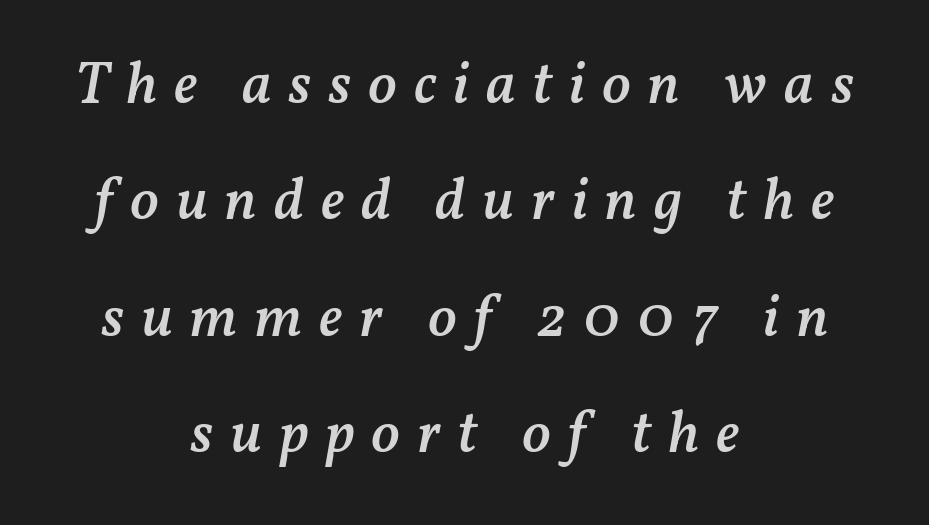
The image shows 60 px semibold type, italic (leaning right); set centered, loose line spacing (1.94x), unusually wide letter spacing (+0.28 em), not underlined; medium stroke contrast and a medium x-height.
